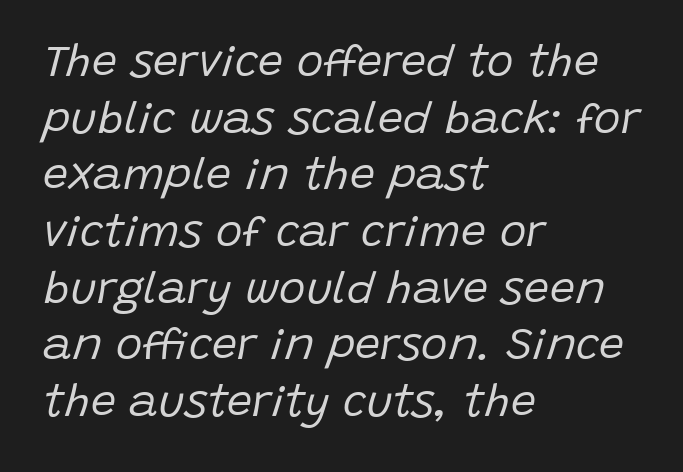
Q: Is the text bold? A: No.
Q: Is the text italic (slanted)? A: Yes, it leans right by about 15 degrees.
Q: Is the text underlined? A: No.
Q: How is the paragraph aligned? A: Left-aligned.
Q: Is the spacing between letters normal or unusually wide? A: Normal.
Q: Is the spacing between lines tight, normal or loose? A: Normal.
Q: Width (condensed, normal, or wide)? A: Normal.
Q: Stroke contrast? A: Low.
Q: x-height? A: Large.
Q: Monospaced? A: No.
